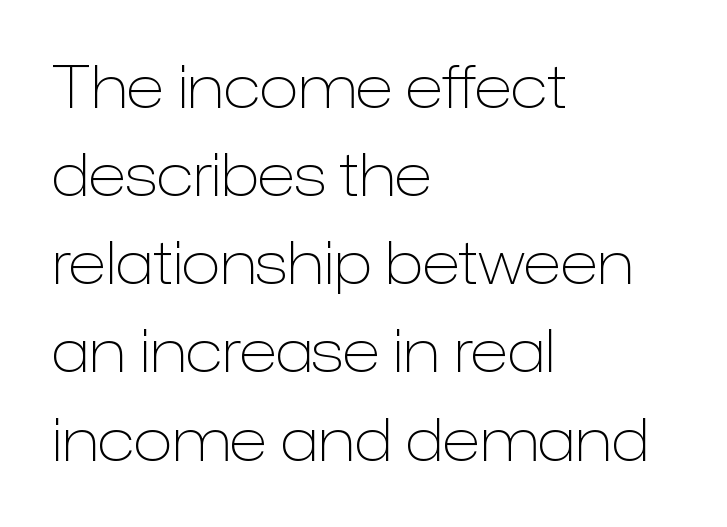
Q: Is the text bold? A: No.
Q: Is the text italic (slanted)? A: No, it is upright.
Q: Is the typeface a serif or a sans-serif typeface? A: Sans-serif.
Q: Is the text underlined? A: No.
Q: How is the paragraph aligned? A: Left-aligned.
Q: Is the spacing between letters normal or unusually wide? A: Normal.
Q: Is the spacing between lines tight, normal or loose? A: Normal.
Q: Width (condensed, normal, or wide)? A: Normal.
Q: Stroke contrast? A: Low.
Q: x-height? A: Medium.
Q: Monospaced? A: No.
